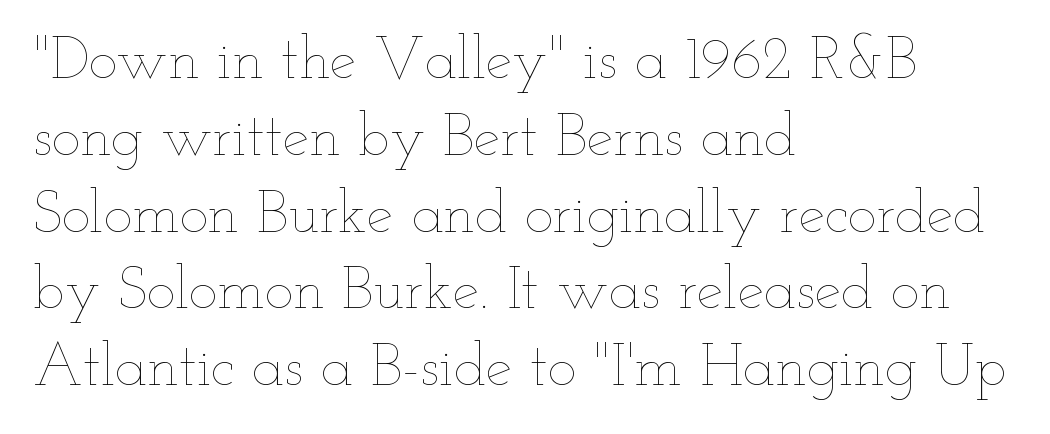
The image shows 60 px thin, wide type, upright; set left-aligned, normal line spacing (1.28x), normal letter spacing, not underlined; low stroke contrast and a small x-height.
